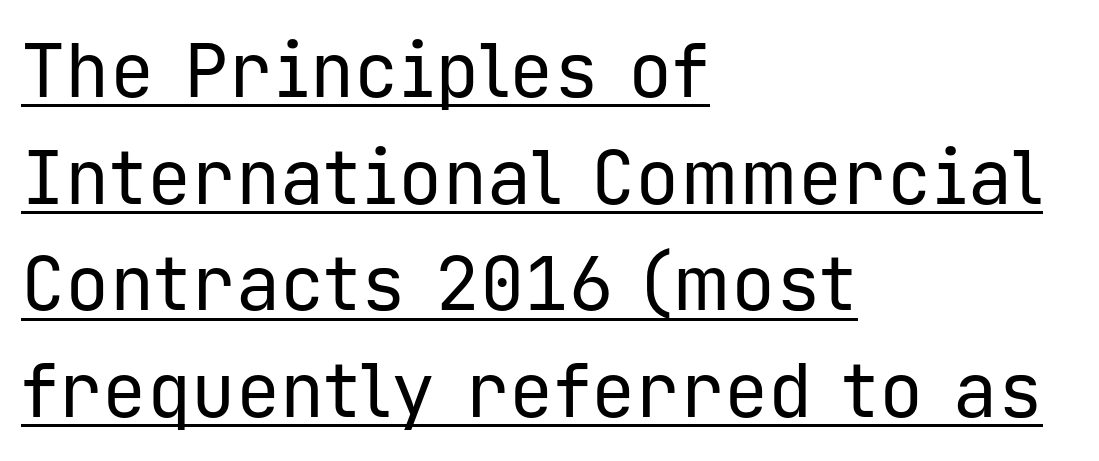
Q: Is the text bold? A: No.
Q: Is the text italic (slanted)? A: No, it is upright.
Q: Is the typeface a serif or a sans-serif typeface? A: Sans-serif.
Q: Is the text underlined? A: Yes.
Q: How is the paragraph aligned? A: Left-aligned.
Q: Is the spacing between letters normal or unusually wide? A: Normal.
Q: Is the spacing between lines tight, normal or loose? A: Normal.
Q: Width (condensed, normal, or wide)? A: Normal.
Q: Stroke contrast? A: Low.
Q: x-height? A: Medium.
Q: Monospaced? A: Yes.
